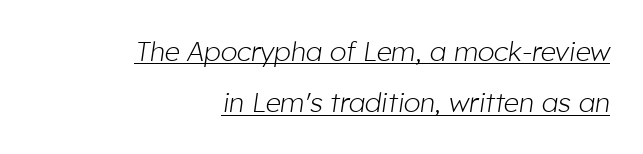
Q: Is the text bold? A: No.
Q: Is the text italic (slanted)? A: Yes, it leans right by about 8 degrees.
Q: Is the text underlined? A: Yes.
Q: How is the paragraph aligned? A: Right-aligned.
Q: Is the spacing between letters normal or unusually wide? A: Normal.
Q: Is the spacing between lines tight, normal or loose? A: Loose.
